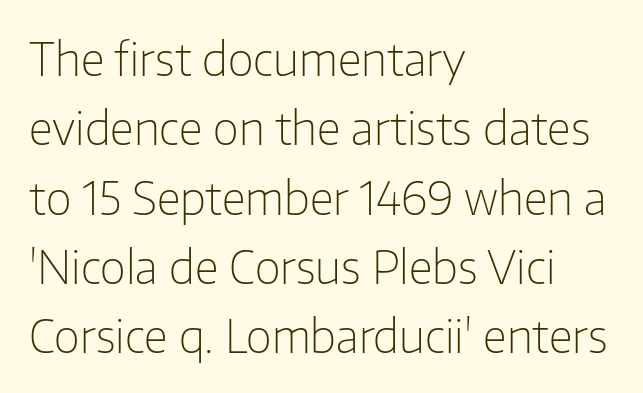
Q: Is the text bold? A: No.
Q: Is the text italic (slanted)? A: No, it is upright.
Q: Is the typeface a serif or a sans-serif typeface? A: Sans-serif.
Q: Is the text underlined? A: No.
Q: How is the paragraph aligned? A: Left-aligned.
Q: Is the spacing between letters normal or unusually wide? A: Normal.
Q: Is the spacing between lines tight, normal or loose? A: Normal.
Q: Width (condensed, normal, or wide)? A: Normal.
Q: Stroke contrast? A: Low.
Q: x-height? A: Medium.
Q: Monospaced? A: No.
